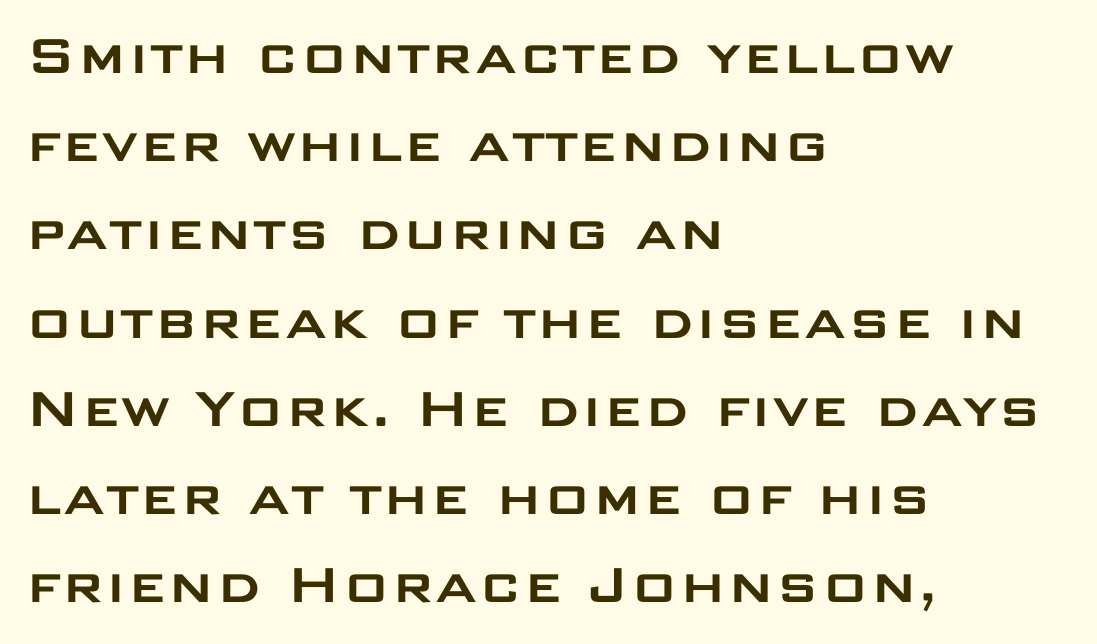
The image shows 63 px wide sans-serif type, upright; set left-aligned, normal line spacing (1.4x), normal letter spacing, not underlined; low stroke contrast and a large x-height.
